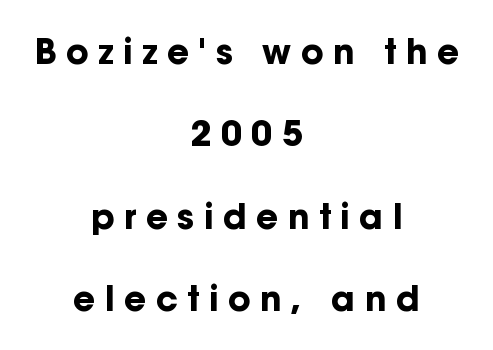
Q: Is the text bold? A: Yes.
Q: Is the text italic (slanted)? A: No, it is upright.
Q: Is the typeface a serif or a sans-serif typeface? A: Sans-serif.
Q: Is the text underlined? A: No.
Q: How is the paragraph aligned? A: Centered.
Q: Is the spacing between letters normal or unusually wide? A: Unusually wide.
Q: Is the spacing between lines tight, normal or loose? A: Loose.
Q: Width (condensed, normal, or wide)? A: Normal.
Q: Stroke contrast? A: Low.
Q: x-height? A: Medium.
Q: Monospaced? A: No.
